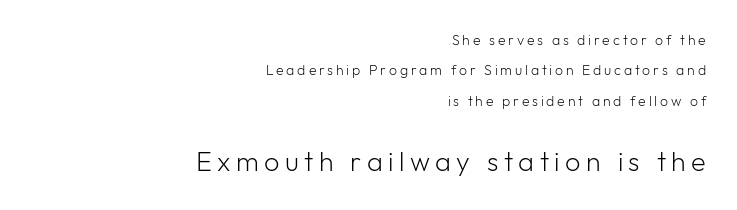
Q: Is the text bold? A: No.
Q: Is the text italic (slanted)? A: No, it is upright.
Q: Is the text underlined? A: No.
Q: How is the paragraph aligned? A: Right-aligned.
Q: Is the spacing between letters normal or unusually wide? A: Unusually wide.
Q: Is the spacing between lines tight, normal or loose? A: Loose.
Q: Which block of text is set in a larger size, the first (top) or the second (bottom)? A: The second (bottom) one.
